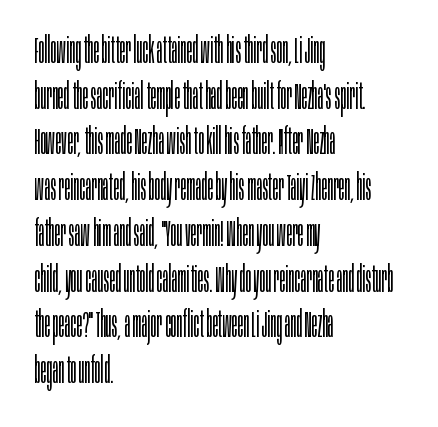
{"serif": "no", "italic": "no", "bold": "no", "weight": "light", "width": "condensed", "stroke_contrast": "low", "x_height": "large", "monospaced": "no", "underline": "no", "align": "left", "line_spacing": "normal", "line_spacing_ratio": 1.27, "letter_spacing": "normal", "letter_spacing_em": 0.0, "glyph_px": 36}
